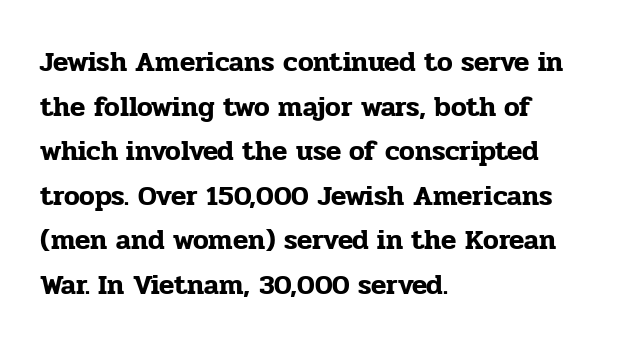
{"serif": "yes", "italic": "no", "width": "normal", "stroke_contrast": "low", "x_height": "medium", "monospaced": "no", "underline": "no", "align": "left", "line_spacing": "normal", "line_spacing_ratio": 1.59, "letter_spacing": "normal", "letter_spacing_em": 0.0, "glyph_px": 28}
